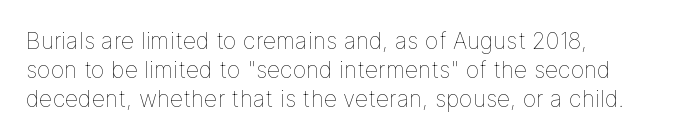
{"italic": "no", "bold": "no", "underline": "no", "align": "left", "line_spacing": "normal", "line_spacing_ratio": 1.26, "letter_spacing": "normal", "letter_spacing_em": 0.0, "glyph_px": 23}
